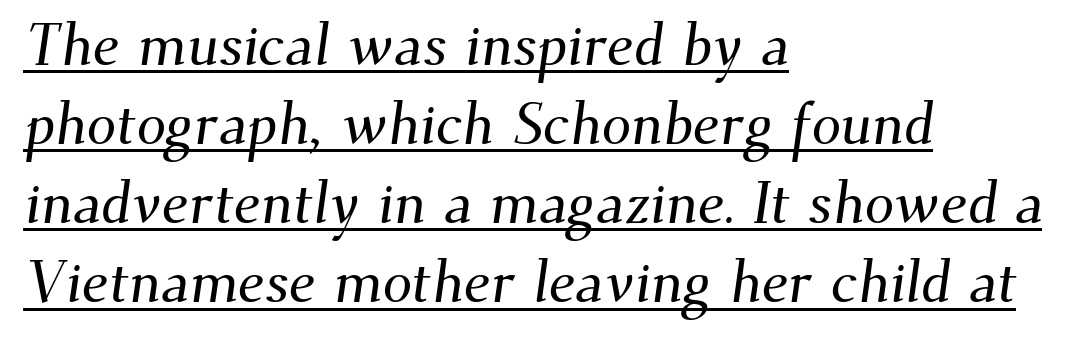
The image shows 59 px serif type; set left-aligned, normal line spacing (1.34x), normal letter spacing, underlined; medium stroke contrast and a small x-height.
